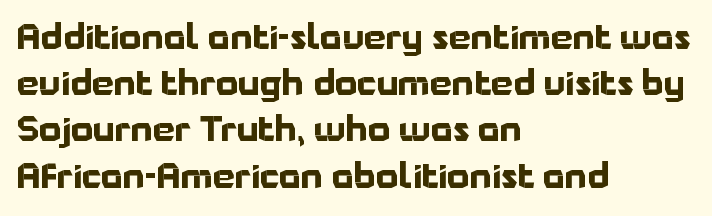
In CSS terms this would be text-align: left. The face used here is proportionally spaced, like ordinary book or web type. Nobody touched the tracking dial on this one. Summary of vertical rhythm: regular, with standard interline spacing. The font family rendered here belongs to the sans-serif group. What weight is shown? A full bold with thick strokes.
